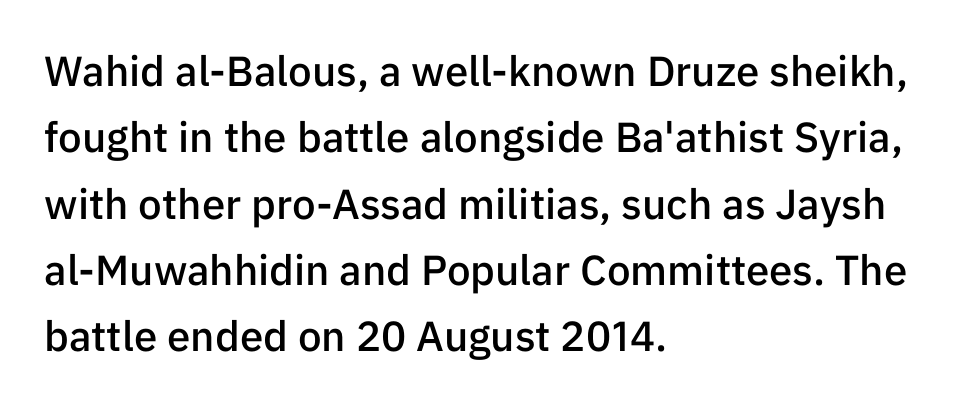
Nope, not italic — everything's standing straight. This is the in-between weight designers call semibold or demi. Character widths vary here, with narrow letters taking less room than wide ones. The paragraph has a hard left edge and a soft right edge. The vertical gap from one line to the next is medium.
